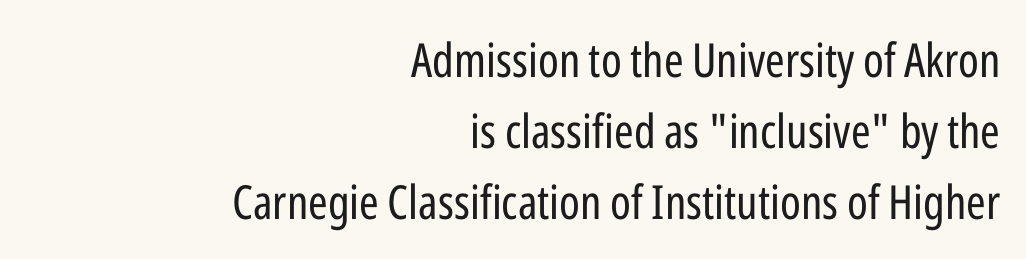
Q: Is the text bold? A: No.
Q: Is the text italic (slanted)? A: No, it is upright.
Q: Is the typeface a serif or a sans-serif typeface? A: Sans-serif.
Q: Is the text underlined? A: No.
Q: How is the paragraph aligned? A: Right-aligned.
Q: Is the spacing between letters normal or unusually wide? A: Normal.
Q: Is the spacing between lines tight, normal or loose? A: Normal.
Q: Width (condensed, normal, or wide)? A: Condensed.
Q: Stroke contrast? A: Low.
Q: x-height? A: Medium.
Q: Monospaced? A: No.
